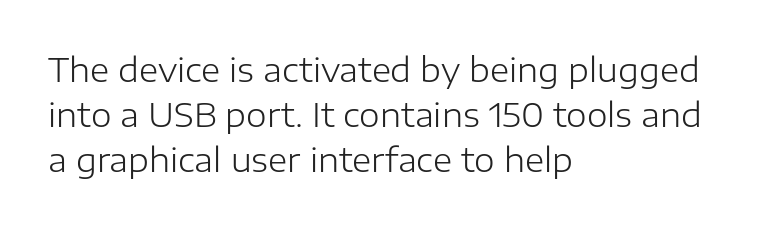
The image shows 33 px light sans-serif type, upright; set left-aligned, normal line spacing (1.37x), normal letter spacing, not underlined; low stroke contrast and a medium x-height.
